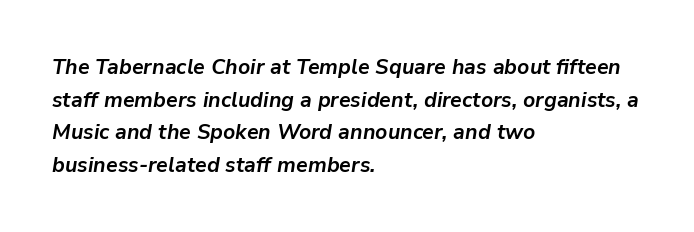
Q: Is the text bold? A: Yes.
Q: Is the text italic (slanted)? A: Yes, it leans right by about 9 degrees.
Q: Is the text underlined? A: No.
Q: How is the paragraph aligned? A: Left-aligned.
Q: Is the spacing between letters normal or unusually wide? A: Normal.
Q: Is the spacing between lines tight, normal or loose? A: Normal.
